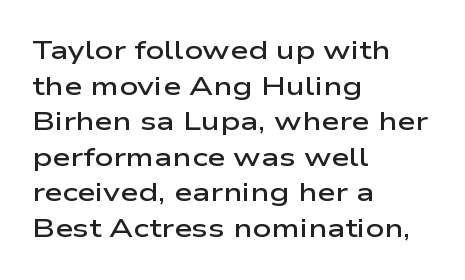
Q: Is the text bold? A: Semi-bold.
Q: Is the text italic (slanted)? A: No, it is upright.
Q: Is the text underlined? A: No.
Q: How is the paragraph aligned? A: Left-aligned.
Q: Is the spacing between letters normal or unusually wide? A: Normal.
Q: Is the spacing between lines tight, normal or loose? A: Normal.
